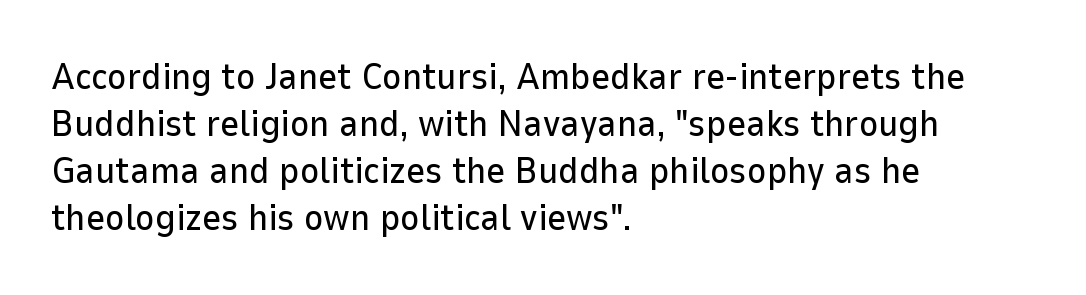
{"serif": "no", "italic": "no", "width": "normal", "stroke_contrast": "low", "x_height": "medium", "monospaced": "no", "underline": "no", "align": "left", "line_spacing": "normal", "line_spacing_ratio": 1.27, "letter_spacing": "normal", "letter_spacing_em": 0.0, "glyph_px": 37}
